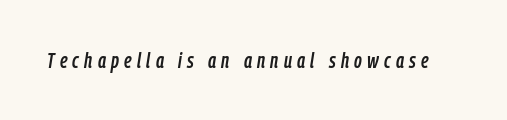
This sample uses expanded letter spacing, leaving extra air between glyphs. If you drew a line through each stem, it would be angled. Beneath every word, the page is bare.
